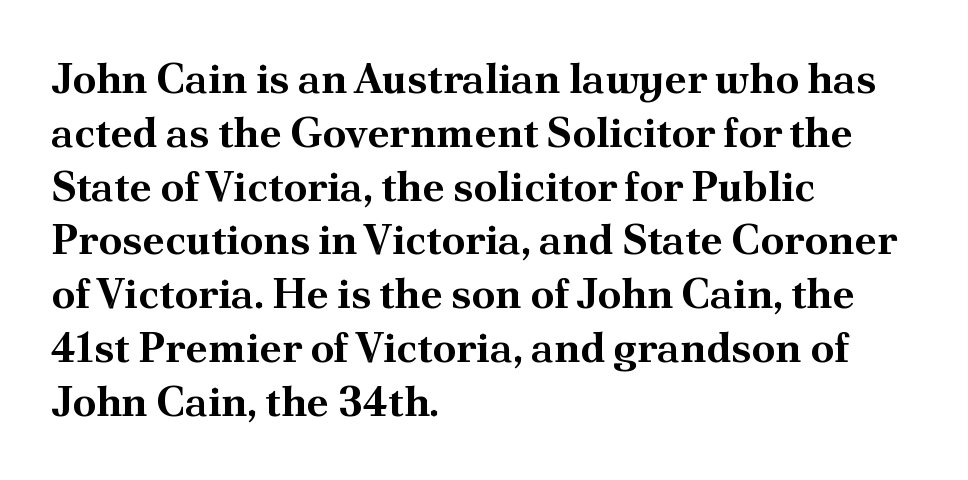
Q: Is the text bold? A: Yes.
Q: Is the text italic (slanted)? A: No, it is upright.
Q: Is the typeface a serif or a sans-serif typeface? A: Serif.
Q: Is the text underlined? A: No.
Q: How is the paragraph aligned? A: Left-aligned.
Q: Is the spacing between letters normal or unusually wide? A: Normal.
Q: Is the spacing between lines tight, normal or loose? A: Normal.
Q: Width (condensed, normal, or wide)? A: Normal.
Q: Stroke contrast? A: Medium.
Q: x-height? A: Small.
Q: Monospaced? A: No.
